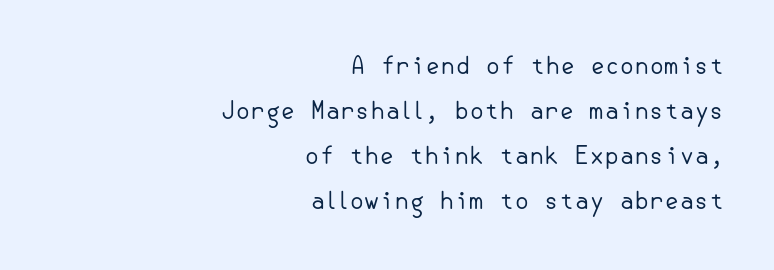
{"italic": "no", "bold": "no", "underline": "no", "align": "right", "line_spacing_ratio": 1.88, "letter_spacing": "normal", "letter_spacing_em": 0.0, "glyph_px": 24}
